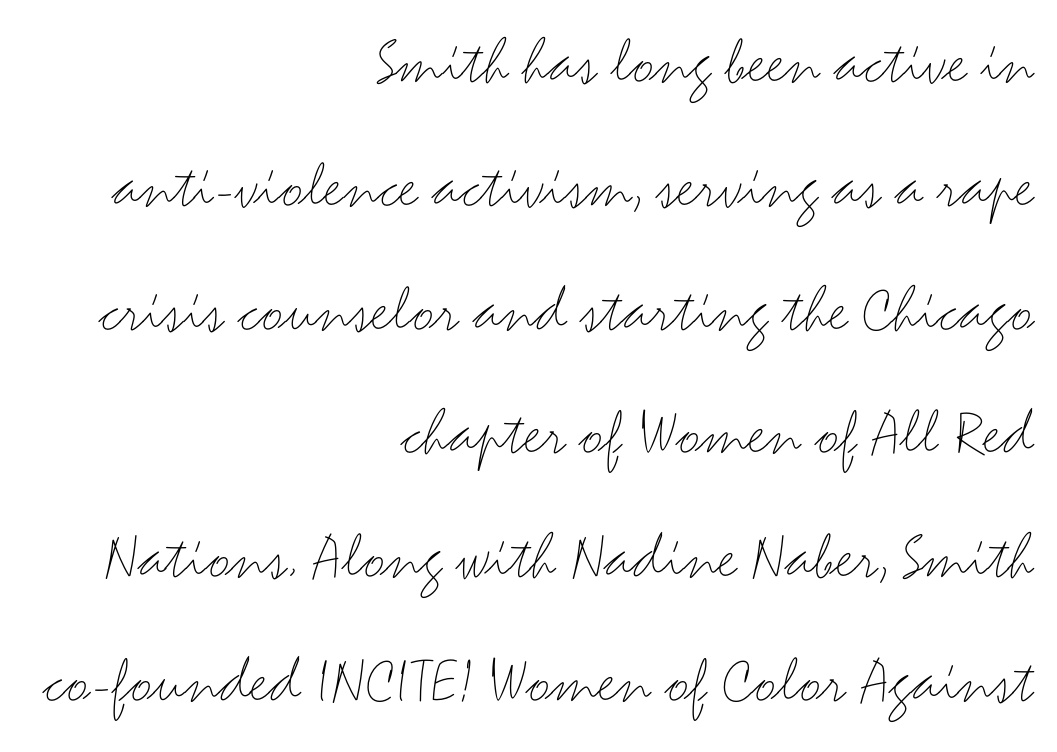
{"serif": "no", "bold": "no", "weight": "thin", "width": "wide", "stroke_contrast": "medium", "x_height": "small", "monospaced": "no", "underline": "no", "align": "right", "line_spacing_ratio": 1.82, "letter_spacing": "normal", "letter_spacing_em": 0.0, "glyph_px": 68}
